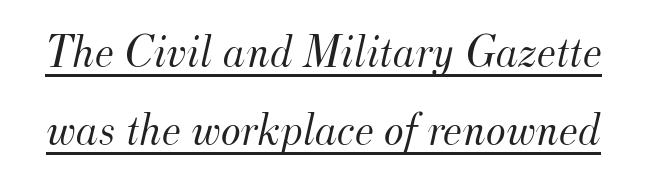
Q: Is the text bold? A: No.
Q: Is the text italic (slanted)? A: Yes, it leans right by about 12 degrees.
Q: Is the typeface a serif or a sans-serif typeface? A: Serif.
Q: Is the text underlined? A: Yes.
Q: Is the spacing between letters normal or unusually wide? A: Normal.
Q: Is the spacing between lines tight, normal or loose? A: Normal.
Q: Width (condensed, normal, or wide)? A: Normal.
Q: Stroke contrast? A: Medium.
Q: x-height? A: Small.
Q: Monospaced? A: No.
